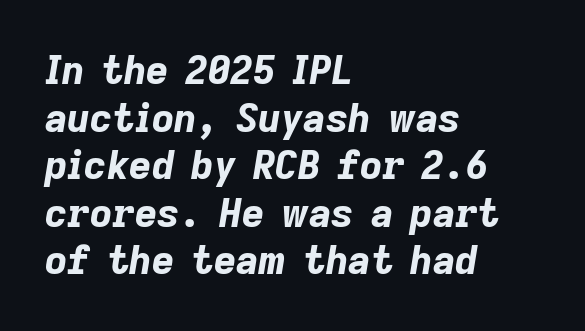
Q: Is the text bold? A: Yes.
Q: Is the text italic (slanted)? A: Yes, it leans right by about 9 degrees.
Q: Is the text underlined? A: No.
Q: How is the paragraph aligned? A: Left-aligned.
Q: Is the spacing between letters normal or unusually wide? A: Normal.
Q: Width (condensed, normal, or wide)? A: Normal.
Q: Stroke contrast? A: Low.
Q: x-height? A: Medium.
Q: Monospaced? A: No.
